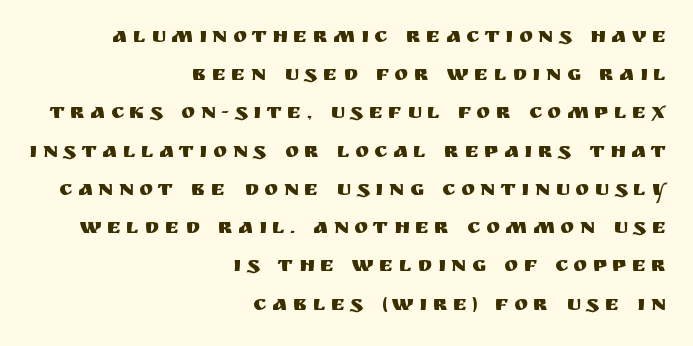
Q: Is the text italic (slanted)? A: No, it is upright.
Q: Is the text underlined? A: No.
Q: How is the paragraph aligned? A: Right-aligned.
Q: Is the spacing between letters normal or unusually wide? A: Unusually wide.
